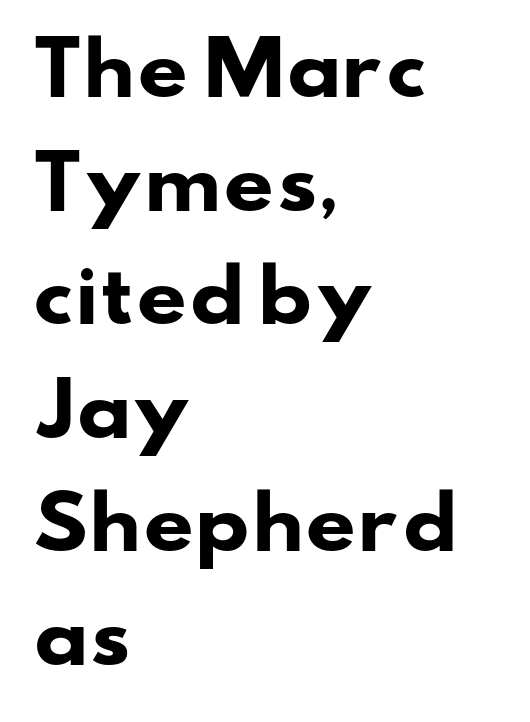
Q: Is the text bold? A: Yes.
Q: Is the typeface a serif or a sans-serif typeface? A: Sans-serif.
Q: Is the text underlined? A: No.
Q: How is the paragraph aligned? A: Left-aligned.
Q: Is the spacing between letters normal or unusually wide? A: Normal.
Q: Is the spacing between lines tight, normal or loose? A: Normal.
Q: Width (condensed, normal, or wide)? A: Wide.
Q: Stroke contrast? A: Low.
Q: x-height? A: Small.
Q: Monospaced? A: No.
